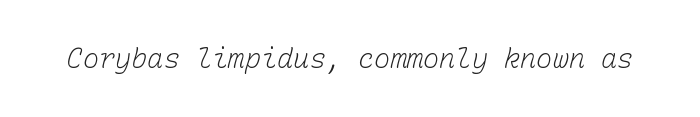
The image shows 27 px text type; set normal letter spacing, not underlined.
